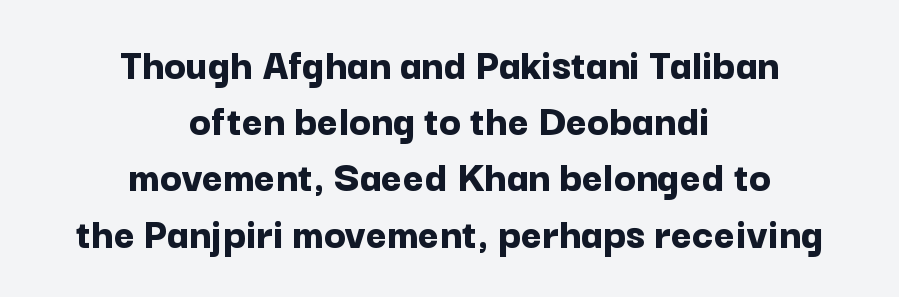
Each line is balanced around a shared central axis. Is the type bold? Yes — the strokes are clearly thick and heavy. Inter-character spacing is left at the font's built-in metrics. Check under the words: just untouched page.
